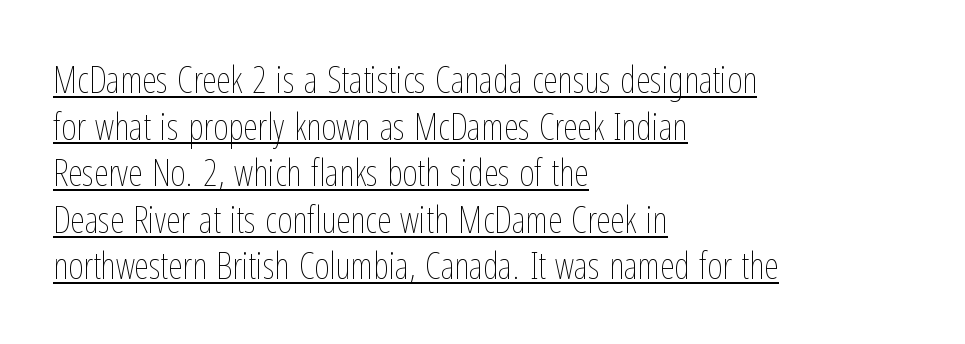
Q: Is the text bold? A: No.
Q: Is the text italic (slanted)? A: No, it is upright.
Q: Is the text underlined? A: Yes.
Q: How is the paragraph aligned? A: Left-aligned.
Q: Is the spacing between letters normal or unusually wide? A: Normal.
Q: Is the spacing between lines tight, normal or loose? A: Normal.
Q: Width (condensed, normal, or wide)? A: Condensed.
Q: Stroke contrast? A: Low.
Q: x-height? A: Medium.
Q: Monospaced? A: No.
